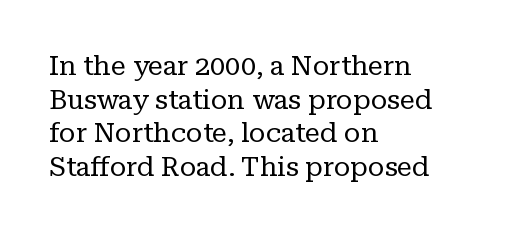
Q: Is the text bold? A: No.
Q: Is the text italic (slanted)? A: No, it is upright.
Q: Is the text underlined? A: No.
Q: How is the paragraph aligned? A: Left-aligned.
Q: Is the spacing between letters normal or unusually wide? A: Normal.
Q: Is the spacing between lines tight, normal or loose? A: Normal.
